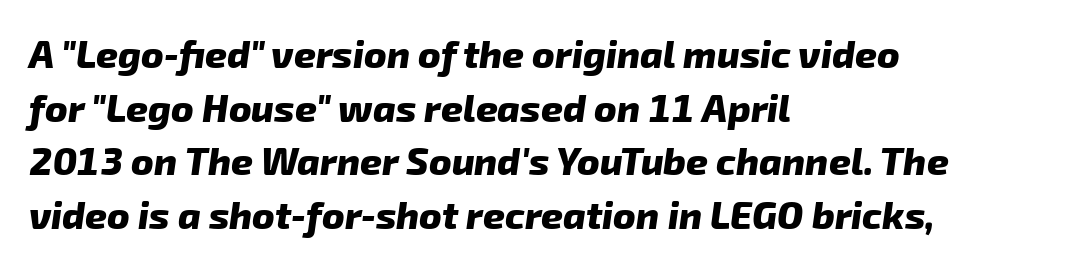
The image shows 38 px heavy sans-serif type; set left-aligned, normal line spacing (1.41x), normal letter spacing, not underlined; low stroke contrast and a medium x-height.
